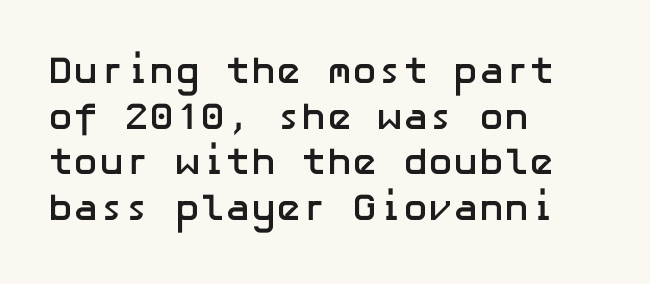
{"serif": "no", "italic": "no", "bold": "yes", "weight": "semibold", "width": "normal", "stroke_contrast": "low", "x_height": "medium", "underline": "no", "align": "left", "line_spacing_ratio": 1.2, "letter_spacing": "normal", "letter_spacing_em": 0.0, "glyph_px": 38}
